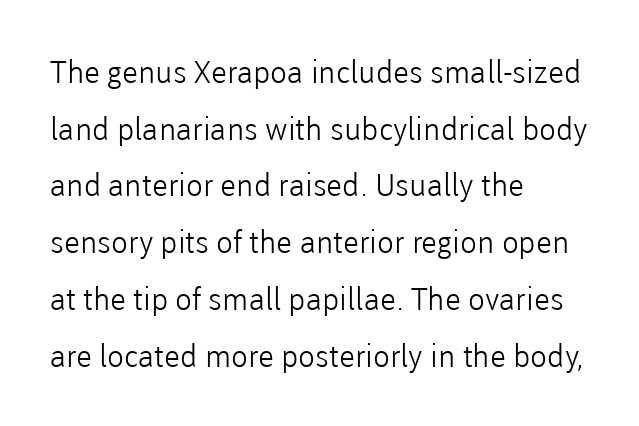
Q: Is the text bold? A: No.
Q: Is the text italic (slanted)? A: No, it is upright.
Q: Is the typeface a serif or a sans-serif typeface? A: Sans-serif.
Q: Is the text underlined? A: No.
Q: How is the paragraph aligned? A: Left-aligned.
Q: Is the spacing between letters normal or unusually wide? A: Normal.
Q: Width (condensed, normal, or wide)? A: Normal.
Q: Stroke contrast? A: Low.
Q: x-height? A: Medium.
Q: Monospaced? A: No.
